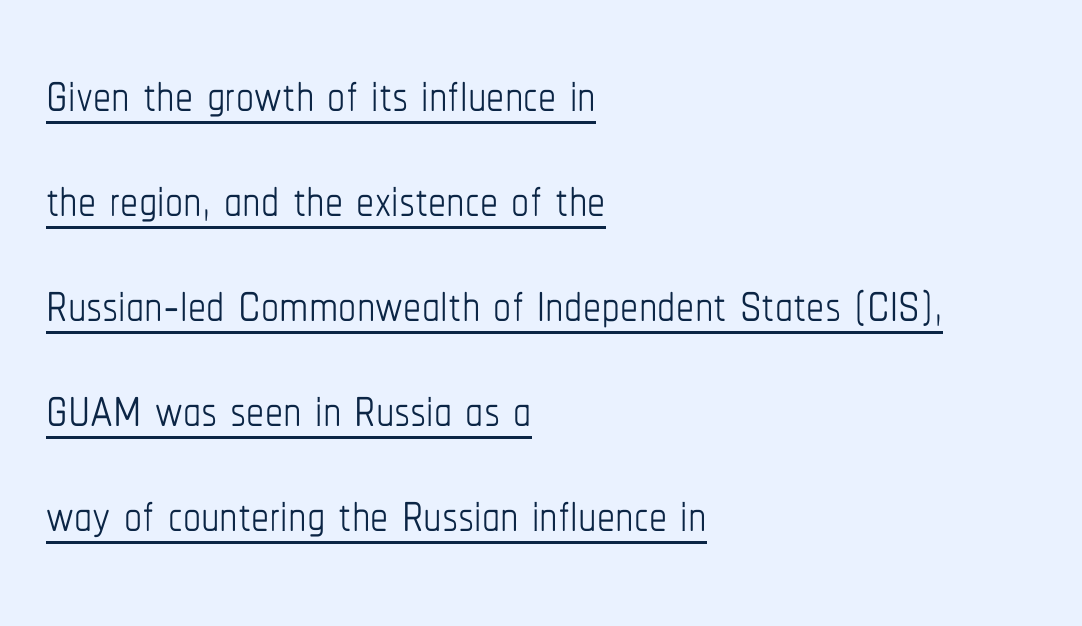
Q: Is the text bold? A: No.
Q: Is the text italic (slanted)? A: No, it is upright.
Q: Is the text underlined? A: Yes.
Q: How is the paragraph aligned? A: Left-aligned.
Q: Is the spacing between letters normal or unusually wide? A: Normal.
Q: Is the spacing between lines tight, normal or loose? A: Normal.
Q: Width (condensed, normal, or wide)? A: Condensed.
Q: Stroke contrast? A: Low.
Q: x-height? A: Medium.
Q: Monospaced? A: No.
